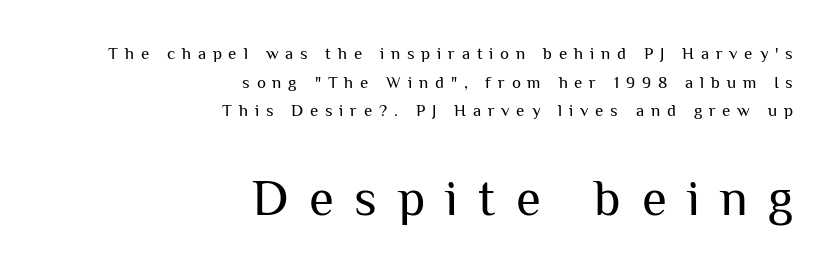
Q: Is the text bold? A: No.
Q: Is the text italic (slanted)? A: No, it is upright.
Q: Is the typeface a serif or a sans-serif typeface? A: Sans-serif.
Q: Is the text underlined? A: No.
Q: How is the paragraph aligned? A: Right-aligned.
Q: Is the spacing between letters normal or unusually wide? A: Unusually wide.
Q: Is the spacing between lines tight, normal or loose? A: Normal.
Q: Which block of text is set in a larger size, the first (top) or the second (bottom)? A: The second (bottom) one.
Q: Width (condensed, normal, or wide)? A: Normal.
Q: Stroke contrast? A: Medium.
Q: x-height? A: Medium.
Q: Monospaced? A: No.
